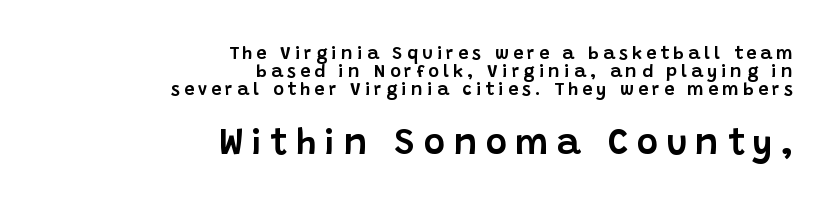
Q: Is the text italic (slanted)? A: No, it is upright.
Q: Is the typeface a serif or a sans-serif typeface? A: Sans-serif.
Q: Is the text underlined? A: No.
Q: How is the paragraph aligned? A: Right-aligned.
Q: Is the spacing between letters normal or unusually wide? A: Unusually wide.
Q: Is the spacing between lines tight, normal or loose? A: Tight.
Q: Which block of text is set in a larger size, the first (top) or the second (bottom)? A: The second (bottom) one.
Q: Width (condensed, normal, or wide)? A: Normal.
Q: Stroke contrast? A: Low.
Q: x-height? A: Large.
Q: Monospaced? A: No.
